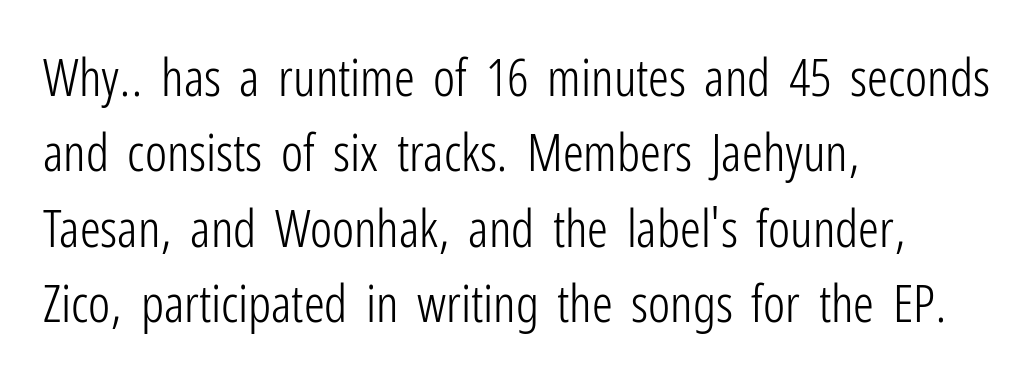
Q: Is the text bold? A: No.
Q: Is the text italic (slanted)? A: No, it is upright.
Q: Is the typeface a serif or a sans-serif typeface? A: Sans-serif.
Q: Is the text underlined? A: No.
Q: How is the paragraph aligned? A: Left-aligned.
Q: Is the spacing between letters normal or unusually wide? A: Normal.
Q: Is the spacing between lines tight, normal or loose? A: Normal.
Q: Width (condensed, normal, or wide)? A: Condensed.
Q: Stroke contrast? A: Low.
Q: x-height? A: Medium.
Q: Monospaced? A: No.
